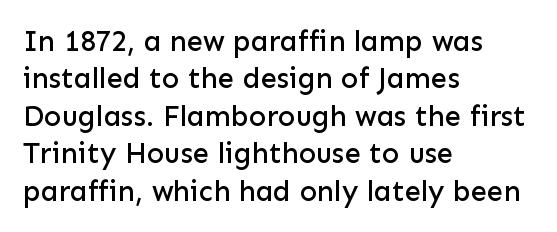
The image shows 29 px sans-serif type, upright; set left-aligned, normal line spacing (1.29x), normal letter spacing, not underlined; low stroke contrast and a medium x-height.
